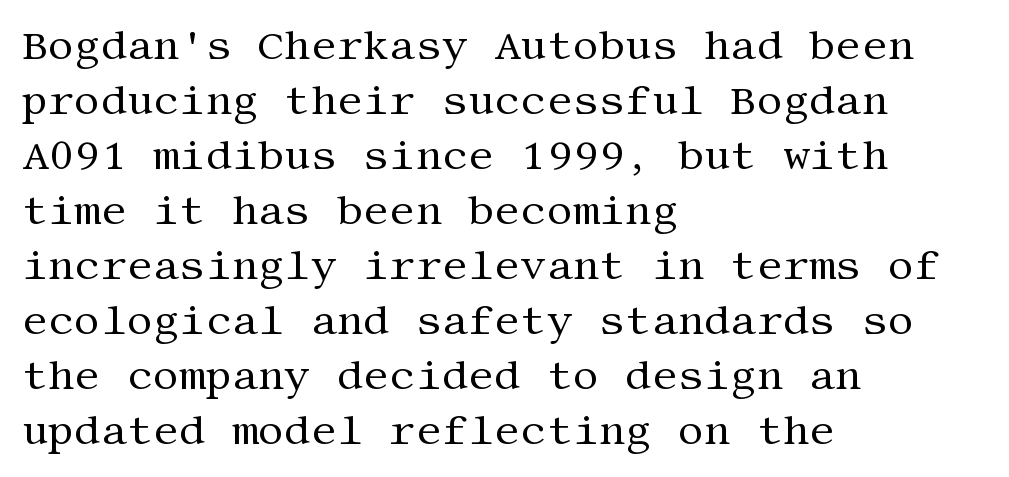
Unlike a clean sans, this face finishes its strokes with serifs. Normally led — the rows are evenly, conventionally spaced. Letter spacing: default. The strip under each line holds only bare page.
